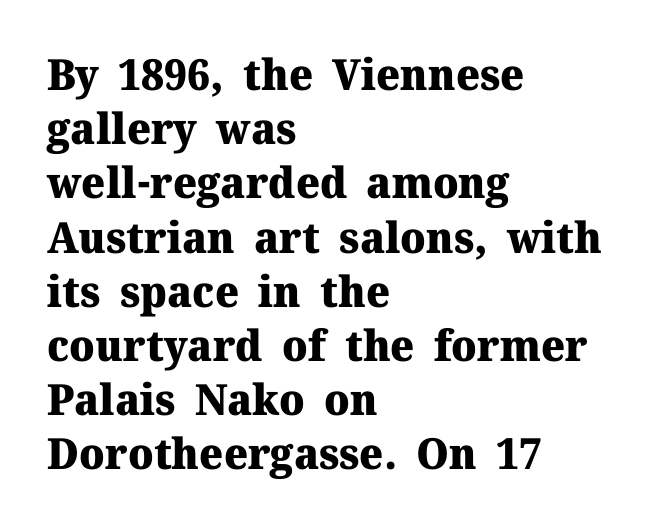
{"serif": "yes", "italic": "no", "bold": "yes", "weight": "heavy", "width": "normal", "stroke_contrast": "medium", "x_height": "medium", "monospaced": "no", "underline": "no", "align": "left", "line_spacing": "normal", "line_spacing_ratio": 1.26, "letter_spacing": "normal", "letter_spacing_em": 0.0, "glyph_px": 43}
